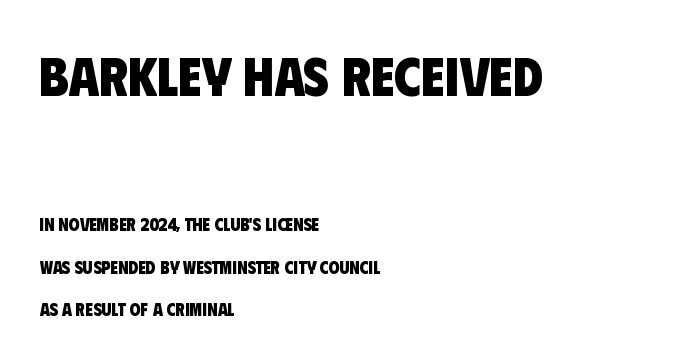
Plain, unruled lines of type. Of the two passages, the one on top uses the larger point size. Strong, thick strokes mark this as bold type. These lines are rendered in a variable-pitch font.
